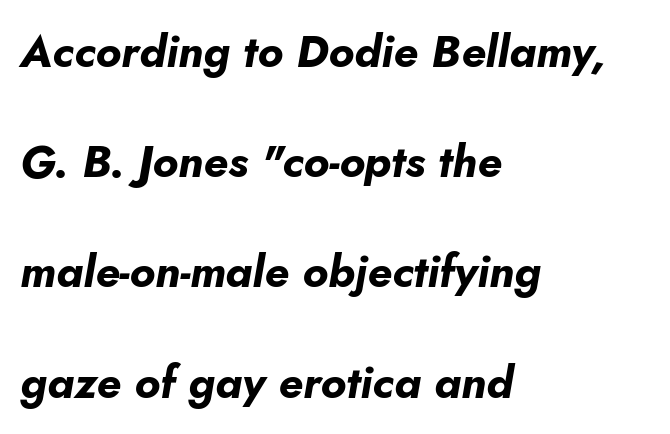
Students, this is bold: see how much ink each stroke carries. Do the characters align in a grid? No, the font is proportional. The space beneath each line is pristine and unruled. Typeset ragged right — the left edge is the straight one.
